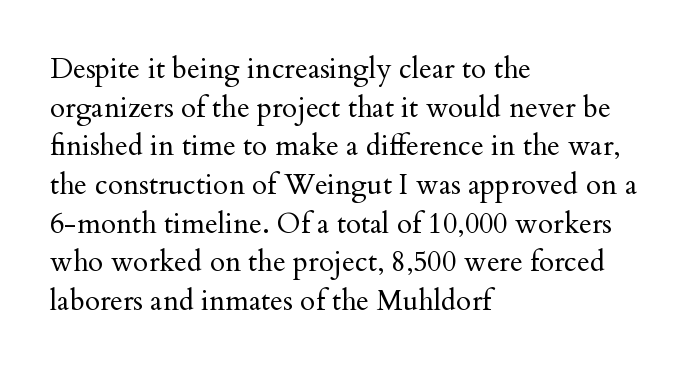
Q: Is the text bold? A: No.
Q: Is the text italic (slanted)? A: No, it is upright.
Q: Is the typeface a serif or a sans-serif typeface? A: Serif.
Q: Is the text underlined? A: No.
Q: How is the paragraph aligned? A: Left-aligned.
Q: Is the spacing between letters normal or unusually wide? A: Normal.
Q: Is the spacing between lines tight, normal or loose? A: Normal.
Q: Width (condensed, normal, or wide)? A: Normal.
Q: Stroke contrast? A: Medium.
Q: x-height? A: Small.
Q: Monospaced? A: No.
